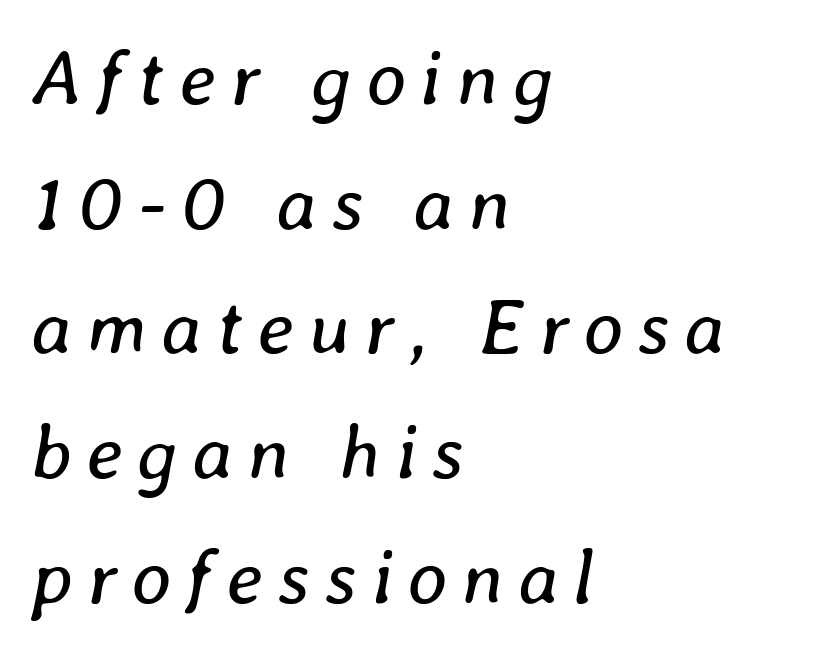
Q: Is the text bold? A: No.
Q: Is the text italic (slanted)? A: Yes, it leans right by about 8 degrees.
Q: Is the text underlined? A: No.
Q: How is the paragraph aligned? A: Left-aligned.
Q: Is the spacing between lines tight, normal or loose? A: Normal.
Q: Width (condensed, normal, or wide)? A: Normal.
Q: Stroke contrast? A: Low.
Q: x-height? A: Medium.
Q: Monospaced? A: No.
